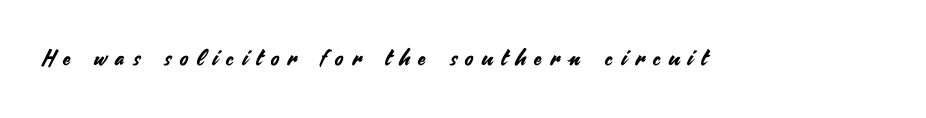
{"underline": "no", "letter_spacing": "wide", "letter_spacing_em": 0.4, "glyph_px": 22}
